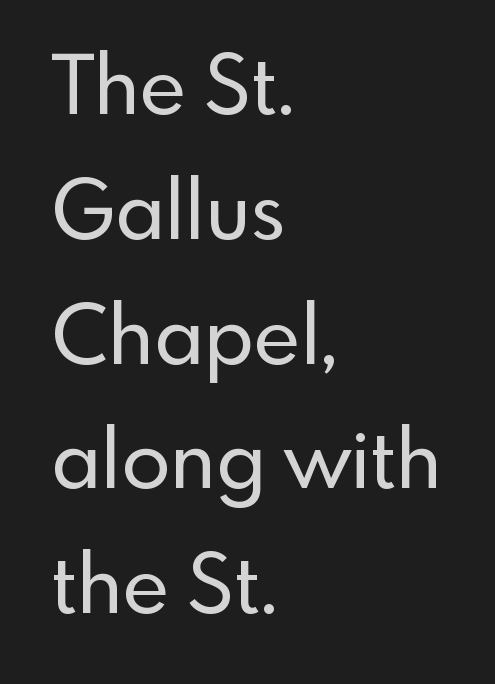
{"serif": "no", "italic": "no", "width": "normal", "x_height": "small", "monospaced": "no", "underline": "no", "align": "left", "line_spacing": "normal", "line_spacing_ratio": 1.56, "letter_spacing": "normal", "letter_spacing_em": 0.0, "glyph_px": 80}
